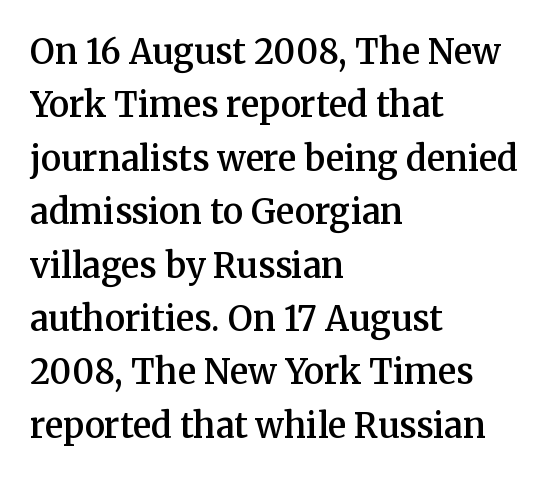
Every letter is mildly thick-stroked: semibold rather than bold. The passage is arranged the way most books set body copy — flush left. Summary of vertical rhythm: regular, with standard interline spacing. Italic: no, the glyphs are upright roman. Small tapered or slab feet sit at the stroke ends, so this counts as serif. Each word holds together tightly as a unit, with standard inter-letter gaps.
